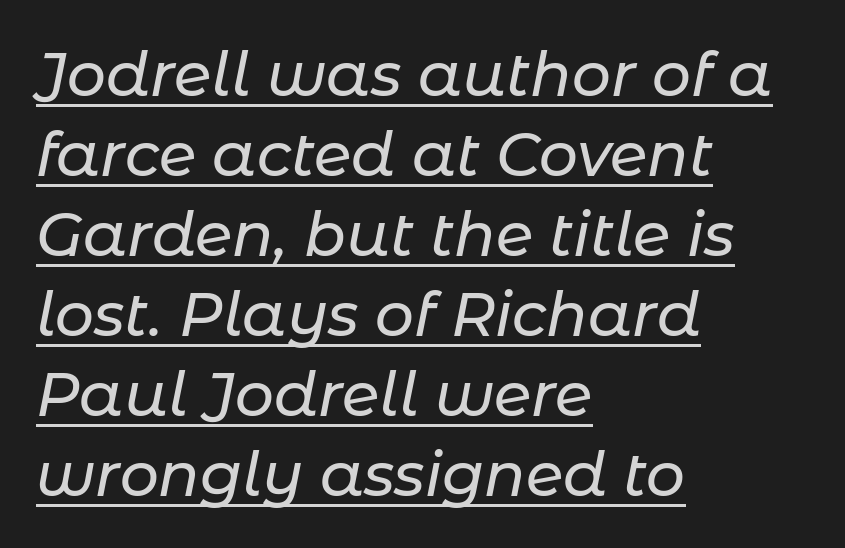
The image shows 61 px text type, italic (leaning right); set left-aligned, normal line spacing (1.31x), normal letter spacing, underlined; low stroke contrast and a medium x-height.
